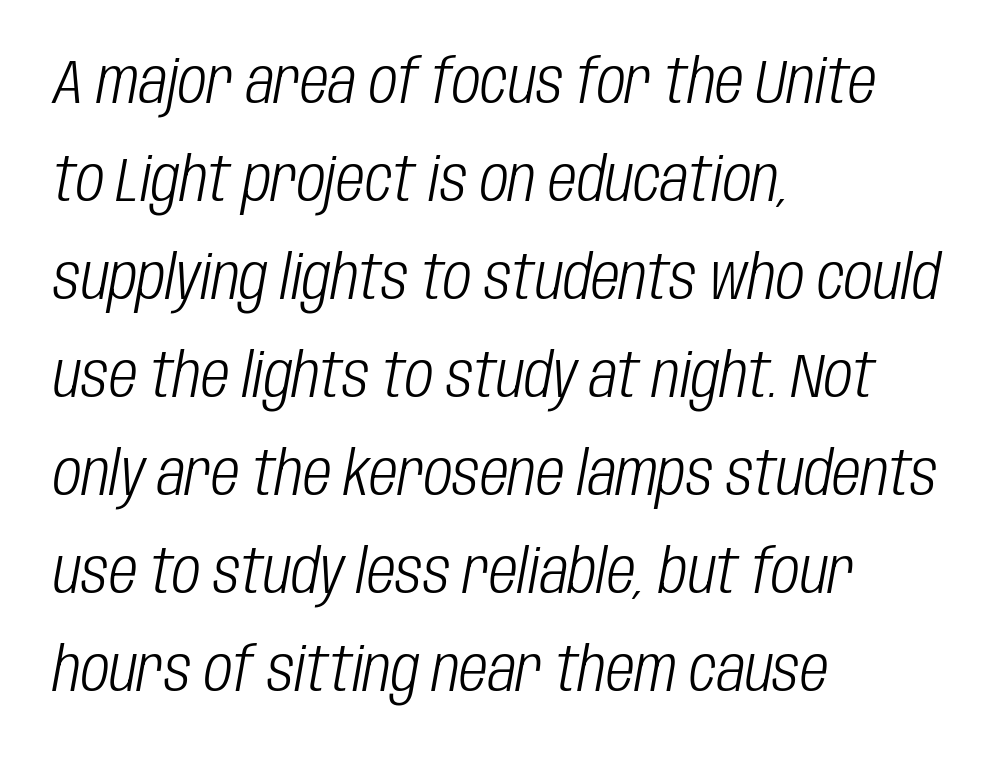
Q: Is the text bold? A: No.
Q: Is the text italic (slanted)? A: Yes, it leans right by about 10 degrees.
Q: Is the text underlined? A: No.
Q: How is the paragraph aligned? A: Left-aligned.
Q: Is the spacing between letters normal or unusually wide? A: Normal.
Q: Is the spacing between lines tight, normal or loose? A: Normal.
Q: Width (condensed, normal, or wide)? A: Condensed.
Q: Stroke contrast? A: Low.
Q: x-height? A: Large.
Q: Monospaced? A: No.
